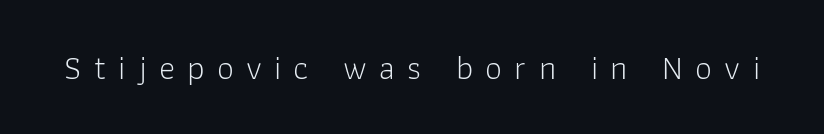
{"serif": "no", "italic": "no", "bold": "no", "weight": "light", "width": "normal", "stroke_contrast": "low", "x_height": "medium", "monospaced": "no", "underline": "no", "letter_spacing": "wide", "letter_spacing_em": 0.36, "glyph_px": 34}
